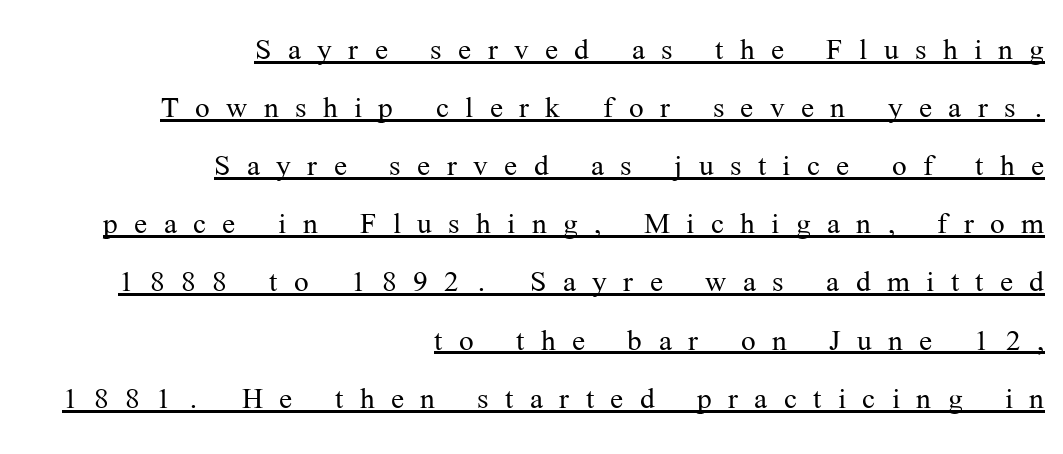
Horizontal alignment here is rightward, an uncommon choice for prose. No italicization has been applied; the sample stays upright. This block has exactly the height ordinary leading produces. The letterforms stand isolated, each surrounded by extra space. Compared with undecorated copy, this sample adds a rule below the words. The typeface has the unassuming heft of standard copy or less.
